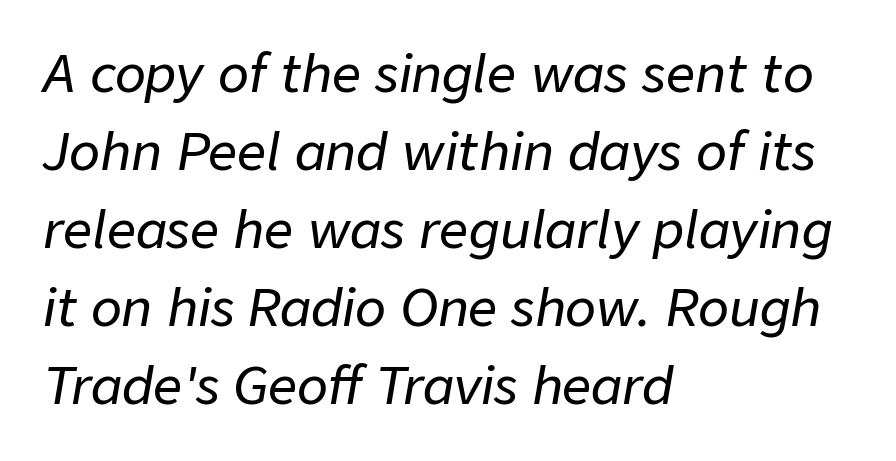
The image shows 51 px text type, italic (leaning right); set left-aligned, normal line spacing (1.53x), normal letter spacing, not underlined; low stroke contrast and a medium x-height.
